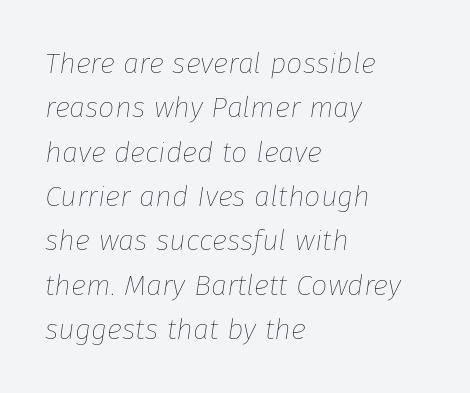
Leading: standard. No word sits above an underline. Heaviness? Minimal to ordinary, like unemphasized prose. Visually the block forms a straight wall on the left and a jagged coastline on the right. This sample uses plain, unmodified letter spacing. Each letter keeps its own natural width here, so spacing adapts to shape.
